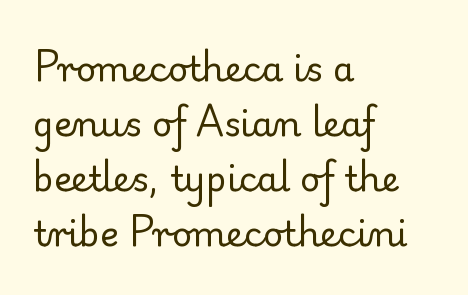
The image shows 35 px regular-weight serif type, upright; set left-aligned, normal line spacing (1.57x), normal letter spacing, not underlined; low stroke contrast and a small x-height.
